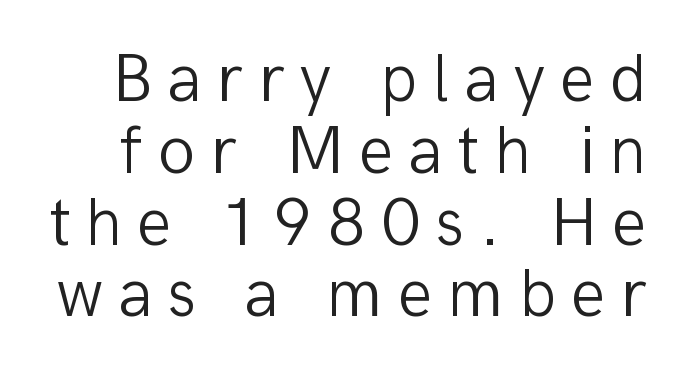
The image shows 69 px light sans-serif type, upright; set tight line spacing (1.04x), unusually wide letter spacing (+0.21 em), not underlined; low stroke contrast and a medium x-height.
